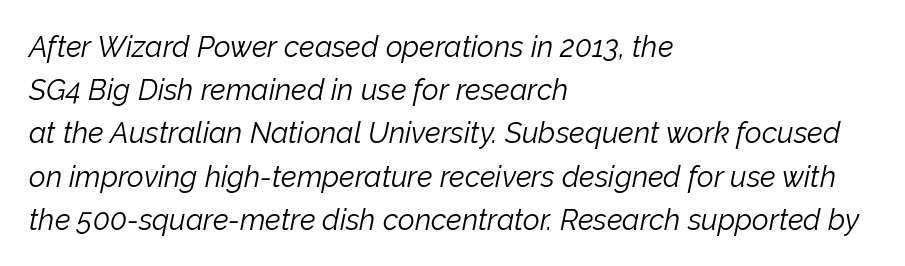
Style check: oblique. Honestly, the row spacing looks completely unremarkable. Bold? No — there's no thickening of the strokes. Anything drawn beneath the words? Only blank space.
